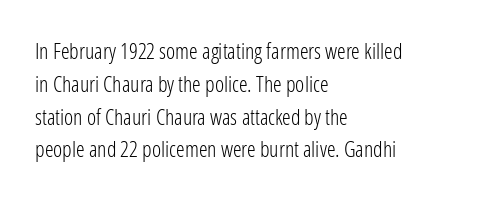
Q: Is the text bold? A: No.
Q: Is the text italic (slanted)? A: No, it is upright.
Q: Is the text underlined? A: No.
Q: How is the paragraph aligned? A: Left-aligned.
Q: Is the spacing between letters normal or unusually wide? A: Normal.
Q: Is the spacing between lines tight, normal or loose? A: Normal.
